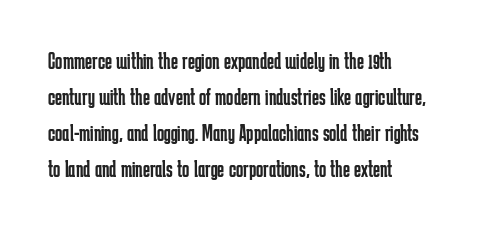
The image shows 24 px text type, upright; set normal line spacing (1.5x), normal letter spacing, not underlined.
